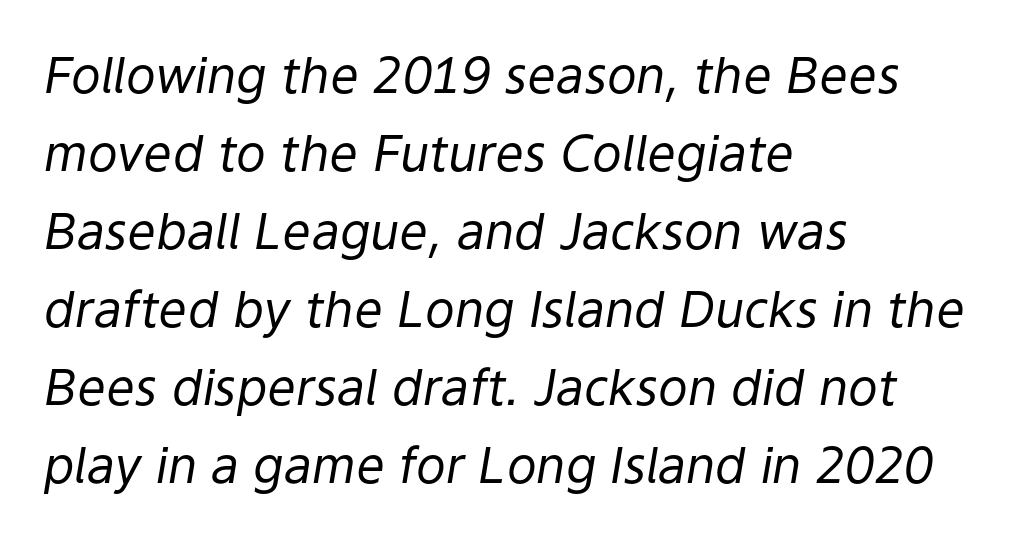
The image shows 50 px regular-weight type, italic (leaning right); set left-aligned, normal line spacing (1.56x), normal letter spacing, not underlined; low stroke contrast and a medium x-height.
